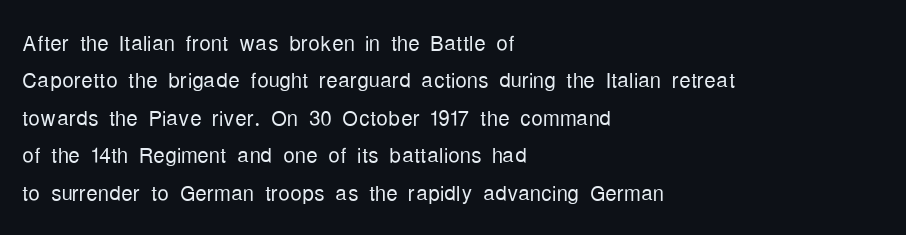
The image shows 29 px light, condensed sans-serif type, upright; set left-aligned, normal line spacing (1.29x), normal letter spacing, not underlined; low stroke contrast and a medium x-height.
